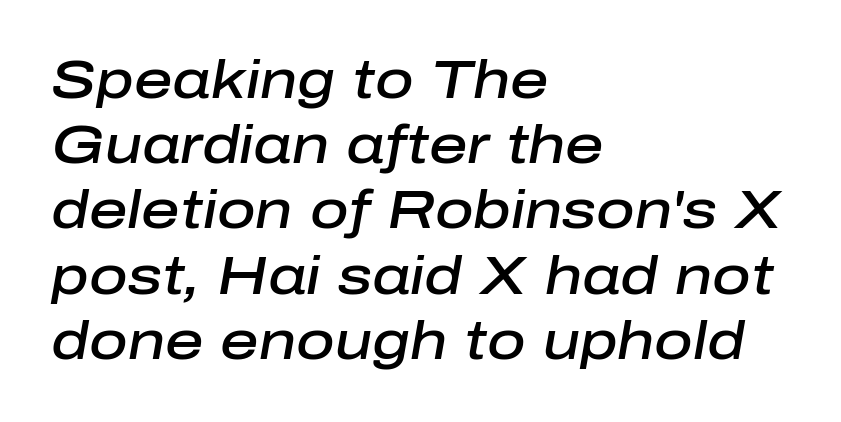
{"italic": "yes", "lean": "right", "slant_degrees": 10, "bold": "semi", "weight": "semibold", "width": "normal", "stroke_contrast": "low", "x_height": "medium", "monospaced": "no", "underline": "no", "align": "left", "line_spacing_ratio": 1.23, "letter_spacing": "normal", "letter_spacing_em": 0.0, "glyph_px": 53}
